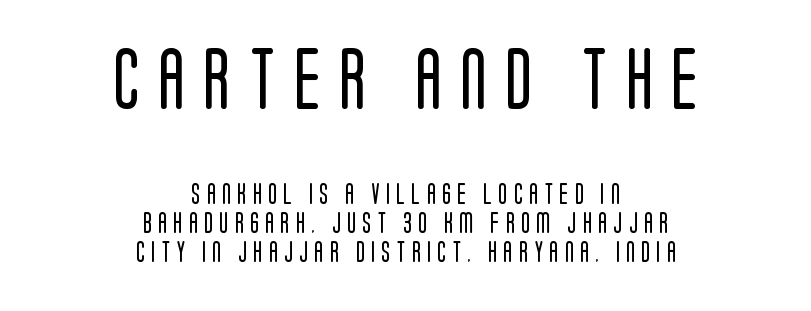
Q: Is the text bold? A: No.
Q: Is the text italic (slanted)? A: No, it is upright.
Q: Is the typeface a serif or a sans-serif typeface? A: Sans-serif.
Q: Is the text underlined? A: No.
Q: How is the paragraph aligned? A: Centered.
Q: Is the spacing between letters normal or unusually wide? A: Unusually wide.
Q: Is the spacing between lines tight, normal or loose? A: Normal.
Q: Which block of text is set in a larger size, the first (top) or the second (bottom)? A: The first (top) one.
Q: Width (condensed, normal, or wide)? A: Condensed.
Q: Stroke contrast? A: Low.
Q: x-height? A: Large.
Q: Monospaced? A: No.
